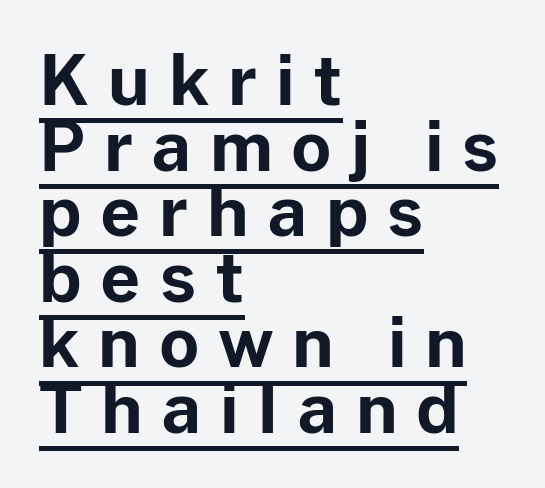
{"serif": "no", "italic": "no", "bold": "yes", "weight": "bold", "width": "normal", "stroke_contrast": "low", "x_height": "medium", "monospaced": "no", "underline": "yes", "align": "left", "line_spacing": "tight", "line_spacing_ratio": 0.95, "letter_spacing": "wide", "letter_spacing_em": 0.27, "glyph_px": 69}
